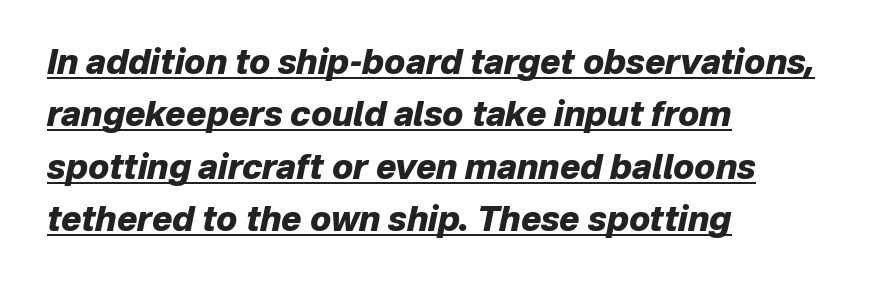
The image shows 34 px heavy type, italic (leaning right); set left-aligned, normal line spacing (1.54x), normal letter spacing, underlined; low stroke contrast and a medium x-height.
